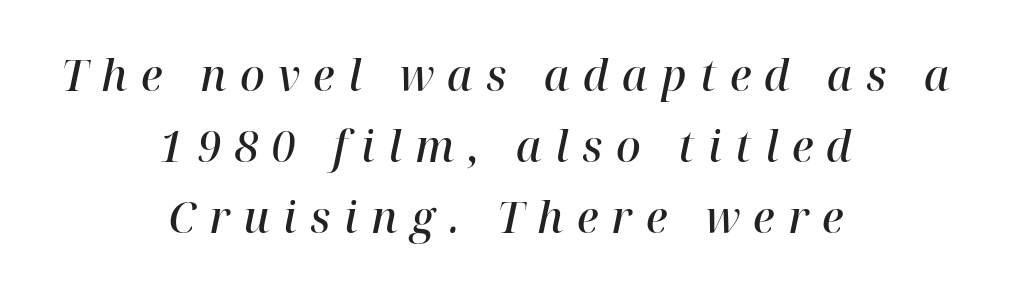
Q: Is the text bold? A: Semi-bold.
Q: Is the text italic (slanted)? A: Yes, it leans right by about 12 degrees.
Q: Is the typeface a serif or a sans-serif typeface? A: Serif.
Q: Is the text underlined? A: No.
Q: How is the paragraph aligned? A: Centered.
Q: Is the spacing between letters normal or unusually wide? A: Unusually wide.
Q: Is the spacing between lines tight, normal or loose? A: Normal.
Q: Width (condensed, normal, or wide)? A: Normal.
Q: Stroke contrast? A: High.
Q: x-height? A: Medium.
Q: Monospaced? A: No.
